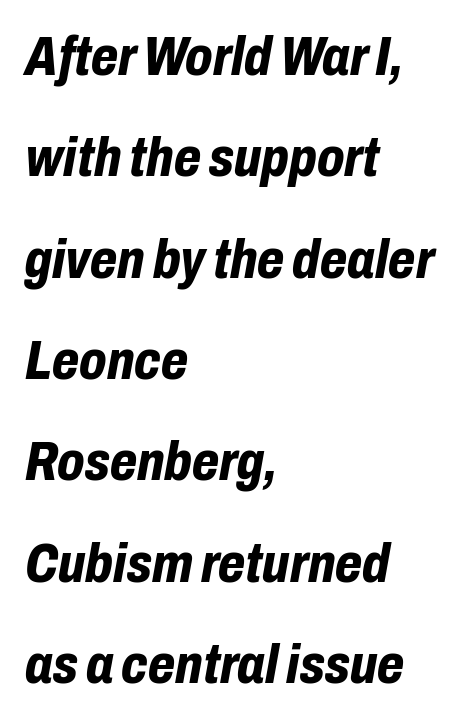
The image shows 56 px bold, condensed type, italic (leaning right); set left-aligned, line spacing 1.81x, normal letter spacing, not underlined; low stroke contrast and a medium x-height.
